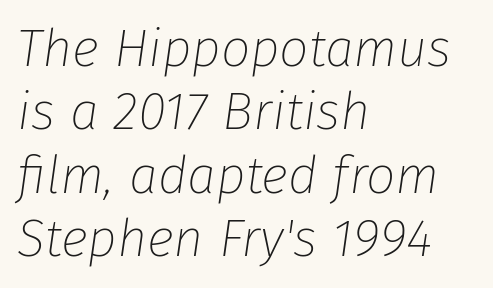
{"italic": "yes", "lean": "right", "slant_degrees": 8, "bold": "no", "weight": "thin", "width": "normal", "stroke_contrast": "low", "x_height": "medium", "monospaced": "no", "underline": "no", "align": "left", "line_spacing_ratio": 1.22, "letter_spacing": "normal", "letter_spacing_em": 0.0, "glyph_px": 52}
